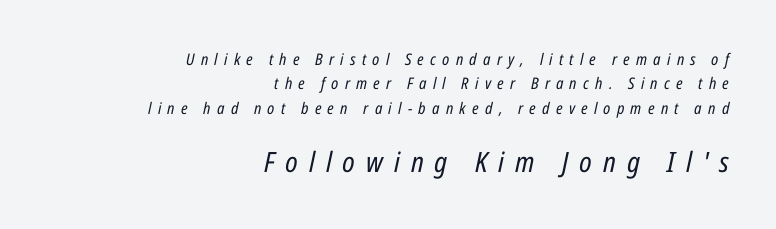
The image shows 28 px regular-weight, condensed type, italic (leaning right); set right-aligned, normal line spacing (1.52x), unusually wide letter spacing (+0.39 em), not underlined; the second (bottom) block is 1.75x larger; low stroke contrast and a medium x-height.
